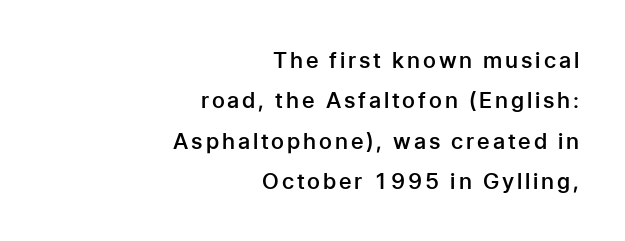
Q: Is the text bold? A: Semi-bold.
Q: Is the text italic (slanted)? A: No, it is upright.
Q: Is the text underlined? A: No.
Q: How is the paragraph aligned? A: Right-aligned.
